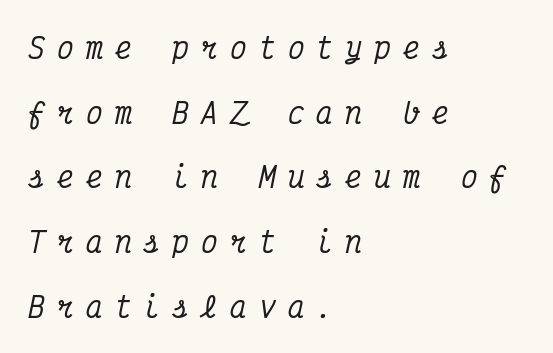
{"serif": "yes", "italic": "yes", "lean": "right", "slant_degrees": 12, "width": "condensed", "stroke_contrast": "medium", "x_height": "medium", "monospaced": "yes", "underline": "no", "align": "left", "line_spacing": "loose", "line_spacing_ratio": 2.31, "letter_spacing": "wide", "letter_spacing_em": 0.43, "glyph_px": 28}
